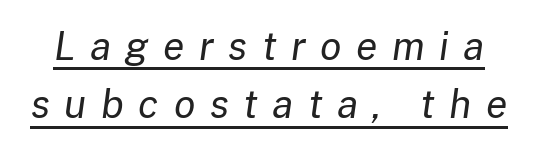
The image shows 39 px regular-weight type, italic (leaning right); set normal line spacing (1.5x), unusually wide letter spacing (+0.37 em), underlined; low stroke contrast and a medium x-height.
